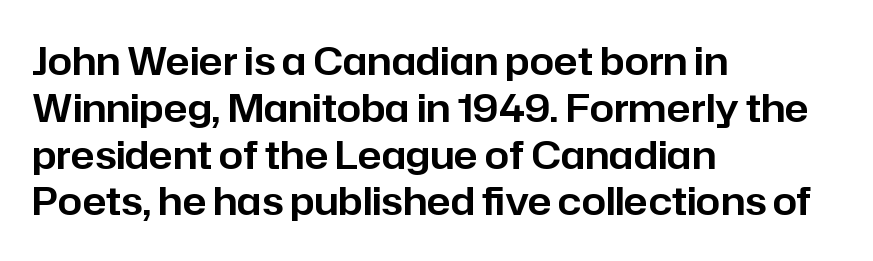
{"serif": "no", "italic": "no", "width": "normal", "stroke_contrast": "low", "x_height": "medium", "monospaced": "no", "underline": "no", "align": "left", "line_spacing_ratio": 1.2, "letter_spacing": "normal", "letter_spacing_em": 0.0, "glyph_px": 39}
